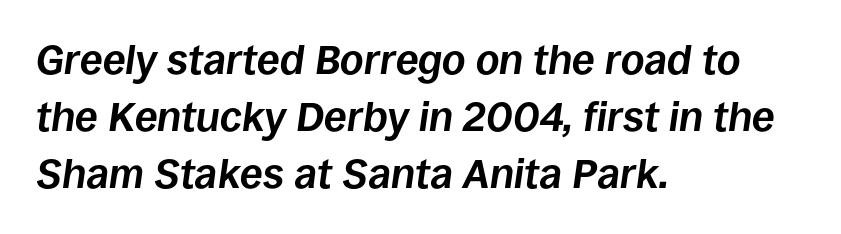
The image shows 41 px bold type, italic (leaning right); set left-aligned, normal line spacing (1.39x), normal letter spacing, not underlined; low stroke contrast and a large x-height.
